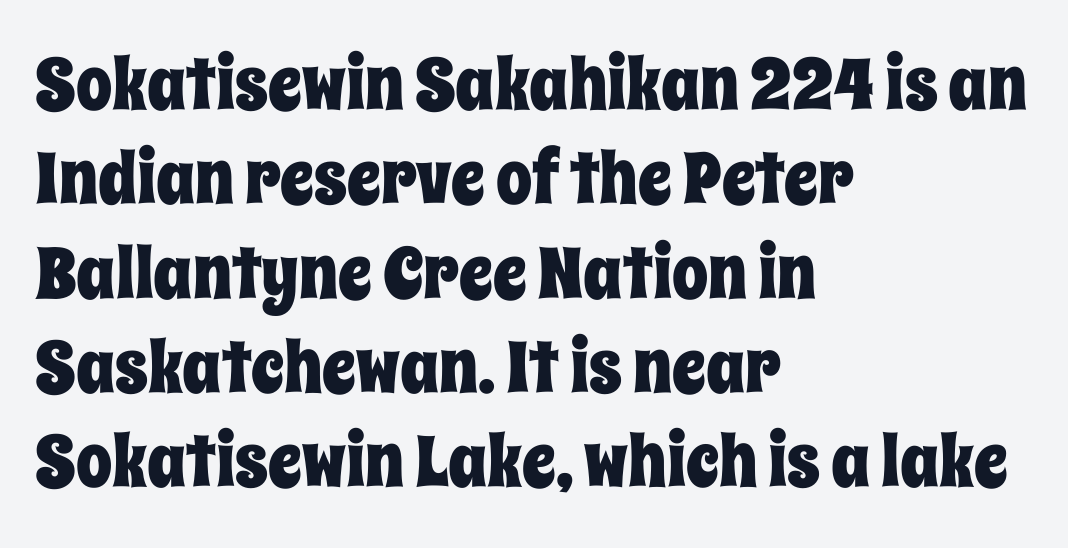
Q: Is the text italic (slanted)? A: No, it is upright.
Q: Is the text underlined? A: No.
Q: How is the paragraph aligned? A: Left-aligned.
Q: Is the spacing between letters normal or unusually wide? A: Normal.
Q: Is the spacing between lines tight, normal or loose? A: Normal.
Q: Width (condensed, normal, or wide)? A: Condensed.
Q: Stroke contrast? A: Low.
Q: x-height? A: Large.
Q: Monospaced? A: No.
